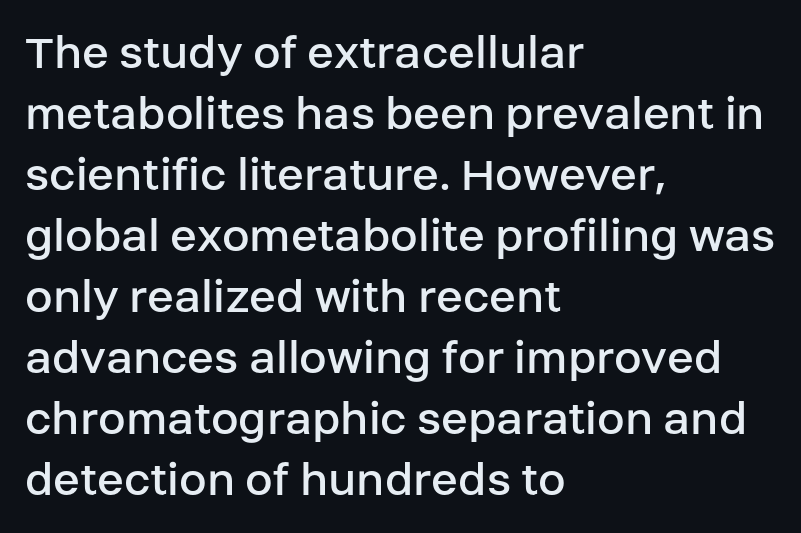
{"serif": "no", "italic": "no", "bold": "no", "weight": "regular", "width": "normal", "stroke_contrast": "low", "x_height": "large", "monospaced": "no", "underline": "no", "align": "left", "line_spacing_ratio": 1.22, "letter_spacing": "normal", "letter_spacing_em": 0.0, "glyph_px": 50}
